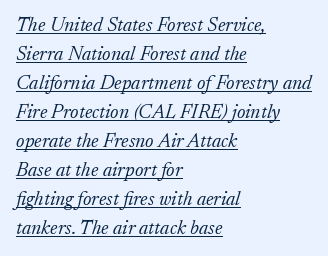
This sample is left-justified, so line endings fall wherever the words run out. A typesetter would call this leading conventional body-copy spacing. Students, note that the glyphs here touch the page at normal intervals. Observe the lean: these are italic letterforms.
